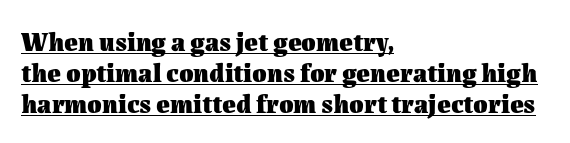
Q: Is the text bold? A: Yes.
Q: Is the text italic (slanted)? A: No, it is upright.
Q: Is the text underlined? A: Yes.
Q: How is the paragraph aligned? A: Left-aligned.
Q: Is the spacing between letters normal or unusually wide? A: Normal.
